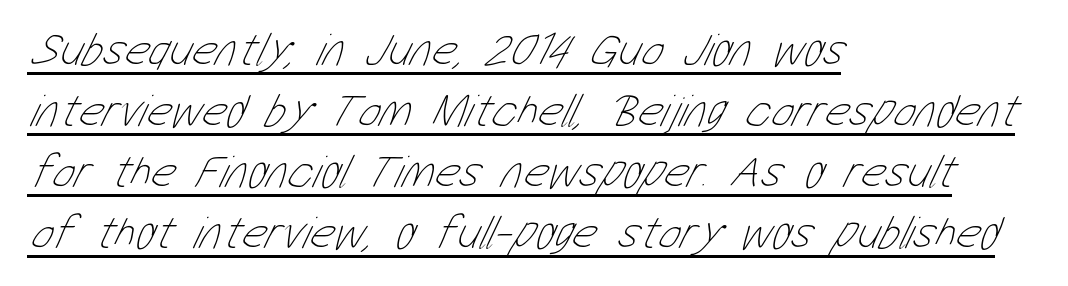
The image shows 47 px thin, condensed type; set left-aligned, normal line spacing (1.3x), normal letter spacing, underlined; low stroke contrast and a medium x-height.
